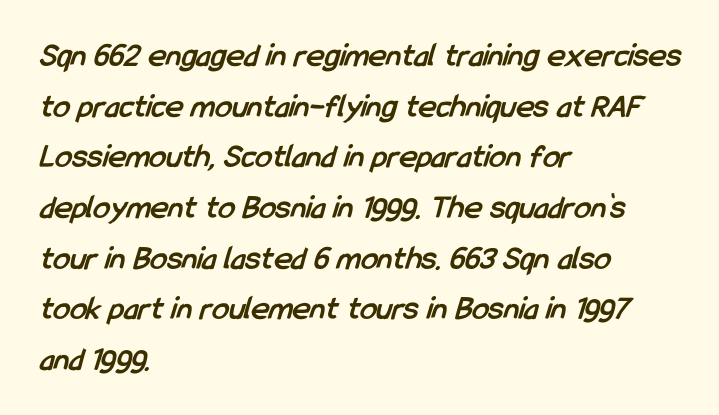
Q: Is the text bold? A: Yes.
Q: Is the typeface a serif or a sans-serif typeface? A: Sans-serif.
Q: Is the text underlined? A: No.
Q: How is the paragraph aligned? A: Left-aligned.
Q: Is the spacing between letters normal or unusually wide? A: Normal.
Q: Is the spacing between lines tight, normal or loose? A: Normal.
Q: Width (condensed, normal, or wide)? A: Condensed.
Q: Stroke contrast? A: Low.
Q: x-height? A: Medium.
Q: Monospaced? A: No.
